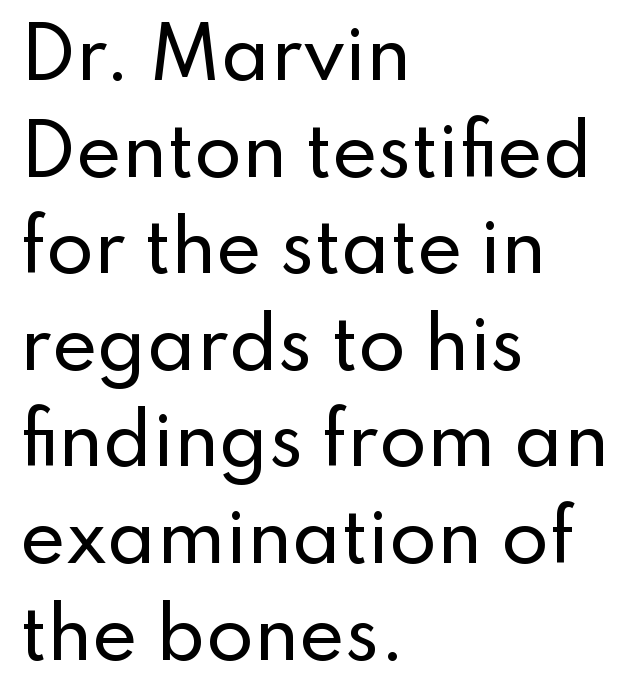
Baseline-to-baseline distance is the conventional proportion of letter height. The type is set solid horizontally, with unmodified tracking. Do the characters align in a grid? No, the font is proportional. Examine the stroke ends and you'll find no serifs.
